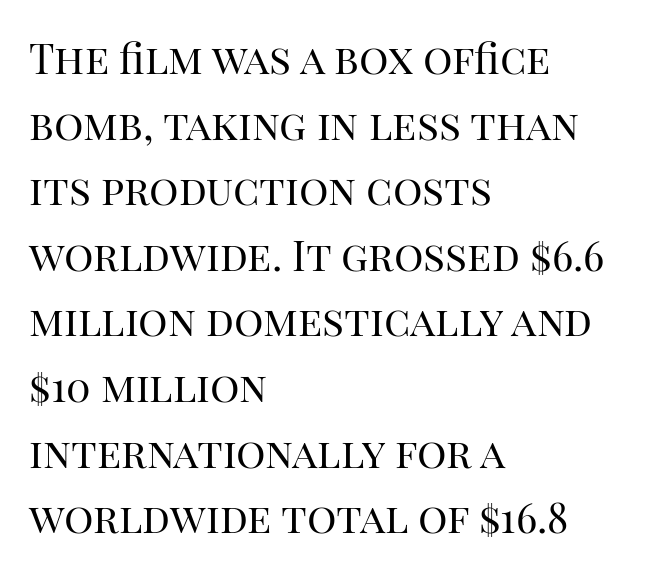
Do the characters align in a grid? No, the font is proportional. Think standard paragraph weight, or any step lighter than that. This sample is left-justified, so line endings fall wherever the words run out. The space between consecutive lines is moderate. The foot of each line stays bare and open. Posture: straight, roman, zero tilt.
